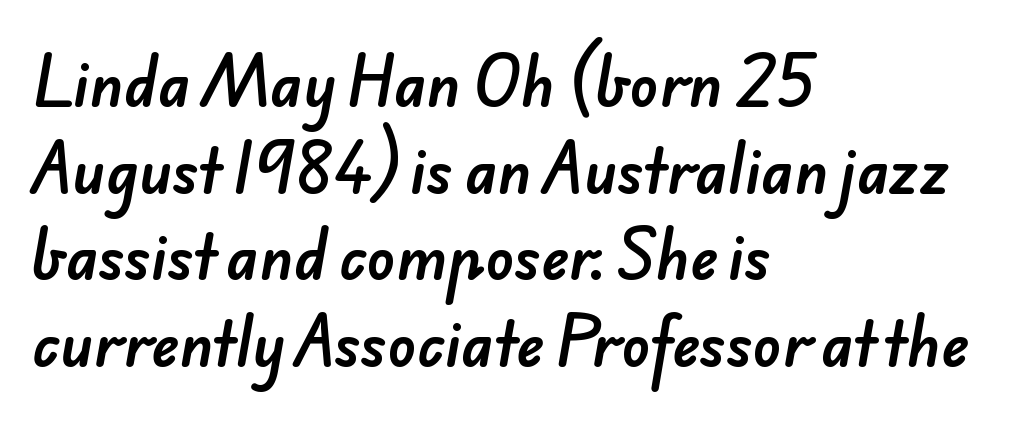
Q: Is the typeface a serif or a sans-serif typeface? A: Sans-serif.
Q: Is the text underlined? A: No.
Q: How is the paragraph aligned? A: Left-aligned.
Q: Is the spacing between letters normal or unusually wide? A: Normal.
Q: Is the spacing between lines tight, normal or loose? A: Normal.
Q: Width (condensed, normal, or wide)? A: Normal.
Q: Stroke contrast? A: Low.
Q: x-height? A: Small.
Q: Monospaced? A: No.
